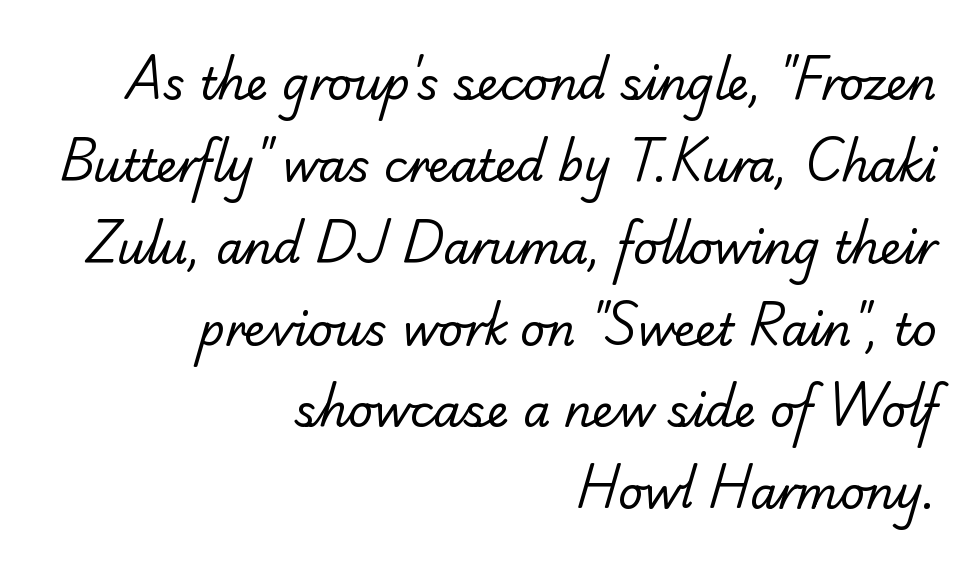
These lines are rendered in a variable-pitch font. Is this a sans? No — the strokes have serifs. The paragraph shown leans on its right margin. The face used here is rendered with its standard letterfit.
